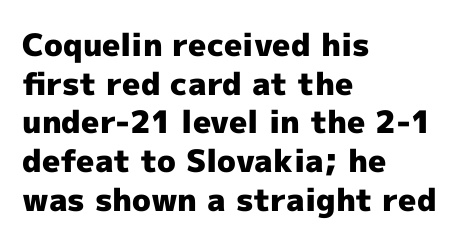
Each letter's strokes conclude bluntly, with no projecting serifs. A full-strength bold gives these letters their thick strokes. The letters stand straight up with perfectly vertical stems. In terms of leading, this rendering sits right in the middle.
